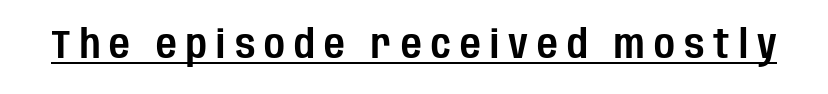
Spacing between characters has been opened up far beyond the box default. The designer went with a sans here, leaving each stem footless. This is the regular roman posture of the typeface. Quick note: underline on. Is this a fixed-width face? No — the glyphs have proportional, varying widths.
